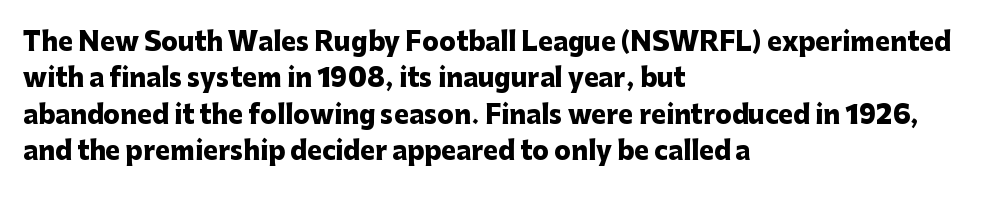
The letters are bold, with thick, heavy strokes. If you measured baseline to baseline, you'd find a middling distance. Posture: straight, roman, zero tilt. No word sits above an underline.
